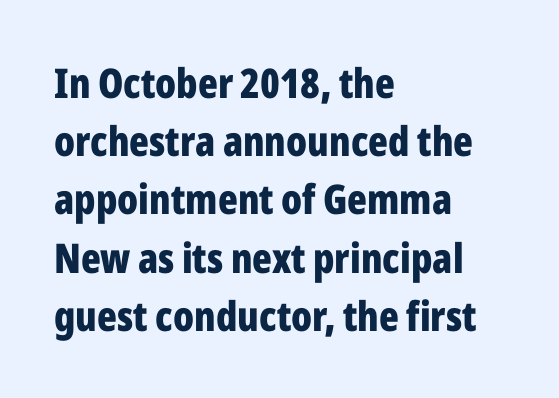
{"serif": "no", "italic": "no", "bold": "yes", "weight": "bold", "width": "condensed", "stroke_contrast": "low", "x_height": "medium", "monospaced": "no", "underline": "no", "align": "left", "line_spacing": "normal", "line_spacing_ratio": 1.42, "letter_spacing": "normal", "letter_spacing_em": 0.0, "glyph_px": 41}
